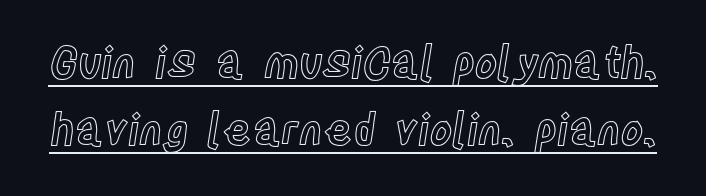
Q: Is the text italic (slanted)? A: Yes.
Q: Is the text underlined? A: Yes.
Q: Is the spacing between letters normal or unusually wide? A: Normal.
Q: Is the spacing between lines tight, normal or loose? A: Normal.
Q: Width (condensed, normal, or wide)? A: Condensed.
Q: x-height? A: Large.
Q: Monospaced? A: No.
